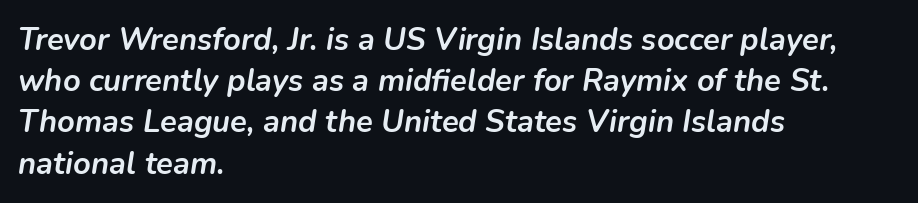
{"italic": "yes", "lean": "right", "slant_degrees": 9, "bold": "yes", "weight": "semibold", "width": "normal", "stroke_contrast": "low", "x_height": "medium", "monospaced": "no", "underline": "no", "align": "left", "line_spacing": "normal", "line_spacing_ratio": 1.33, "letter_spacing": "normal", "letter_spacing_em": 0.0, "glyph_px": 31}
